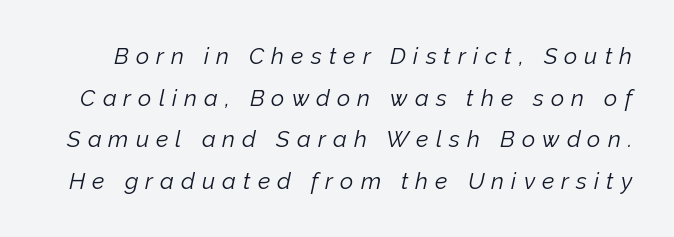
Beneath every word, the page is bare. The strokes carry an ordinary text weight at most. The tracking jumps out immediately: characters are airy and widely separated. The font's italic variant was chosen for this text.
